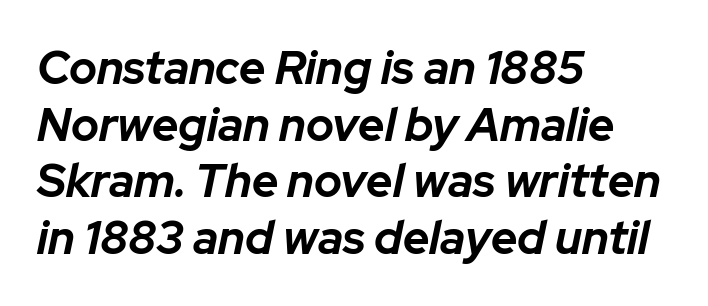
{"italic": "yes", "lean": "right", "slant_degrees": 12, "bold": "yes", "weight": "bold", "width": "normal", "stroke_contrast": "low", "x_height": "medium", "monospaced": "no", "underline": "no", "align": "left", "line_spacing_ratio": 1.23, "letter_spacing": "normal", "letter_spacing_em": 0.0, "glyph_px": 46}
